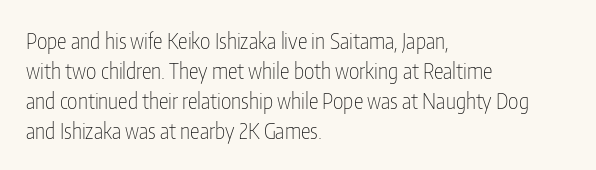
{"italic": "no", "bold": "no", "underline": "no", "align": "left", "line_spacing": "normal", "line_spacing_ratio": 1.36, "letter_spacing": "normal", "letter_spacing_em": 0.0, "glyph_px": 22}
